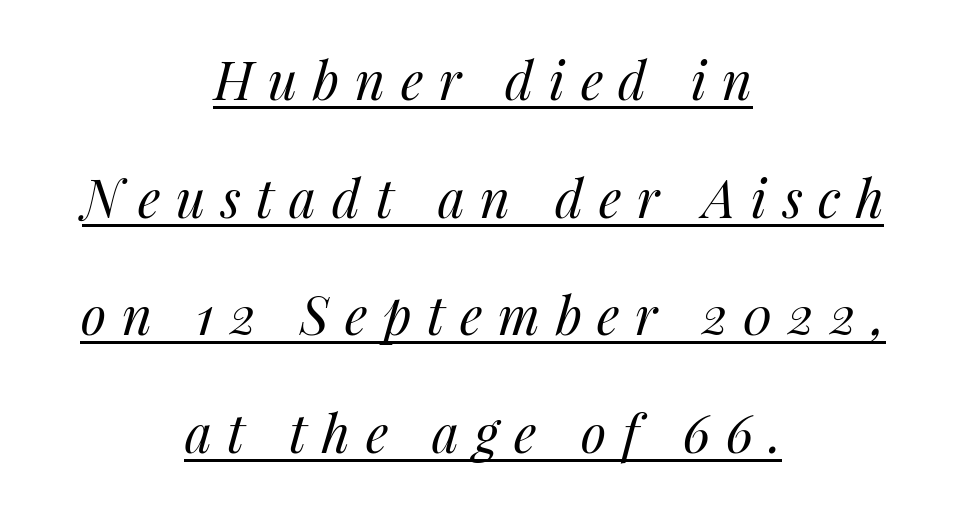
A typesetter would call this heavily tracked-out type. Stems here are at most as thick as an everyday book face. Compared with a flush-left layout, this one balances lines on the center instead. Does the lettering tilt? It does — this is italic. You could not count columns in this text — the font is proportionally spaced. Quick note: interline space is abundant.
